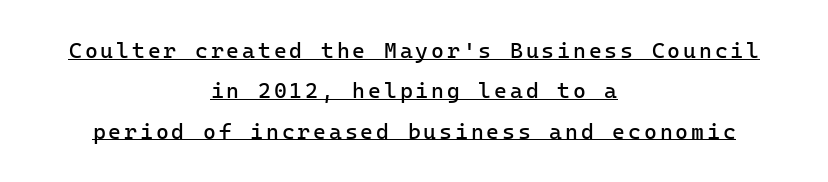
Caption: multi-line text, centered on the measure. Bold? No — there's no thickening of the strokes. Upright lettering throughout. Honestly, the underline is the first thing you notice here.
